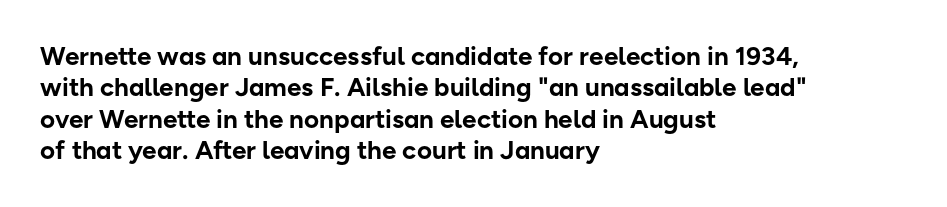
Q: Is the text bold? A: Yes.
Q: Is the text italic (slanted)? A: No, it is upright.
Q: Is the text underlined? A: No.
Q: How is the paragraph aligned? A: Left-aligned.
Q: Is the spacing between letters normal or unusually wide? A: Normal.
